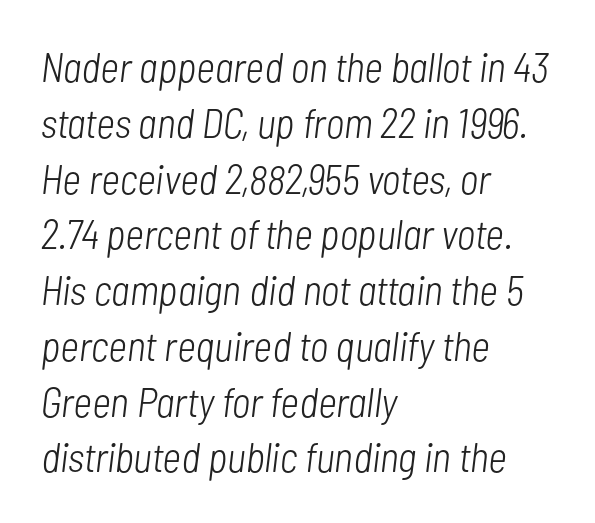
Q: Is the text bold? A: No.
Q: Is the text italic (slanted)? A: Yes, it leans right by about 7 degrees.
Q: Is the text underlined? A: No.
Q: How is the paragraph aligned? A: Left-aligned.
Q: Is the spacing between letters normal or unusually wide? A: Normal.
Q: Is the spacing between lines tight, normal or loose? A: Normal.
Q: Width (condensed, normal, or wide)? A: Condensed.
Q: Stroke contrast? A: Low.
Q: x-height? A: Medium.
Q: Monospaced? A: No.
